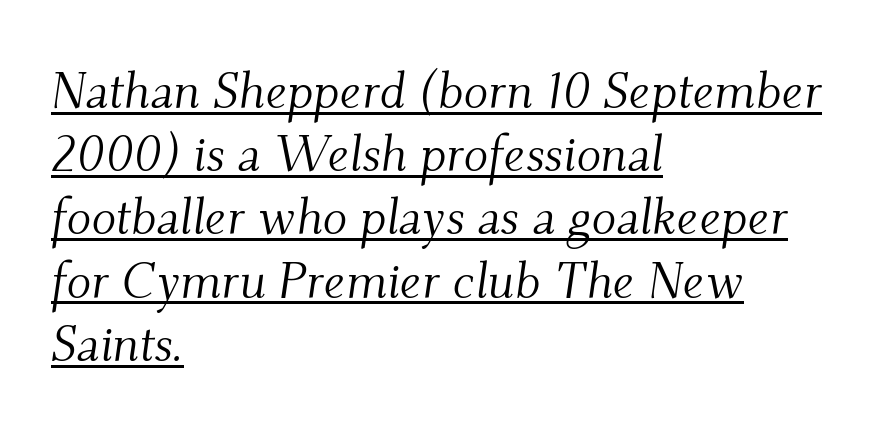
Q: Is the text bold? A: No.
Q: Is the text italic (slanted)? A: Yes, it leans right by about 9 degrees.
Q: Is the typeface a serif or a sans-serif typeface? A: Serif.
Q: Is the text underlined? A: Yes.
Q: How is the paragraph aligned? A: Left-aligned.
Q: Is the spacing between letters normal or unusually wide? A: Normal.
Q: Width (condensed, normal, or wide)? A: Normal.
Q: Stroke contrast? A: Medium.
Q: x-height? A: Small.
Q: Monospaced? A: No.
